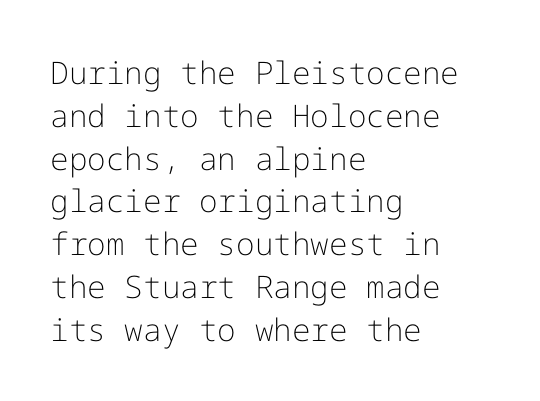
Posture: vertical. No extra ink here — the face is not bold. A clean baseline with only descenders dipping below it. Regarding leading, the lines here are spaced in the standard way. Look at the bottom of the vertical strokes: they stop flat, with no serifs. Alignment: flush left.
